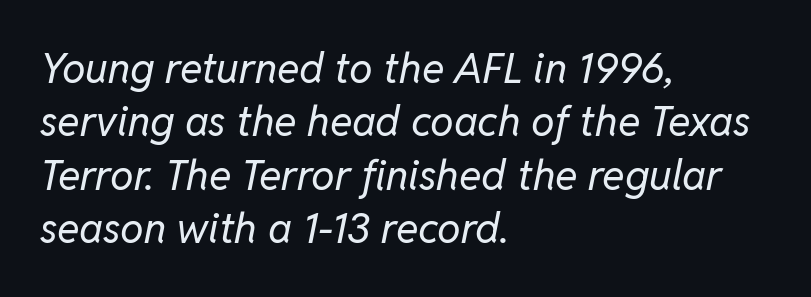
Q: Is the text bold? A: No.
Q: Is the text italic (slanted)? A: Yes, it leans right by about 11 degrees.
Q: Is the text underlined? A: No.
Q: How is the paragraph aligned? A: Left-aligned.
Q: Is the spacing between letters normal or unusually wide? A: Normal.
Q: Is the spacing between lines tight, normal or loose? A: Normal.
Q: Width (condensed, normal, or wide)? A: Normal.
Q: Stroke contrast? A: Low.
Q: x-height? A: Medium.
Q: Monospaced? A: No.
